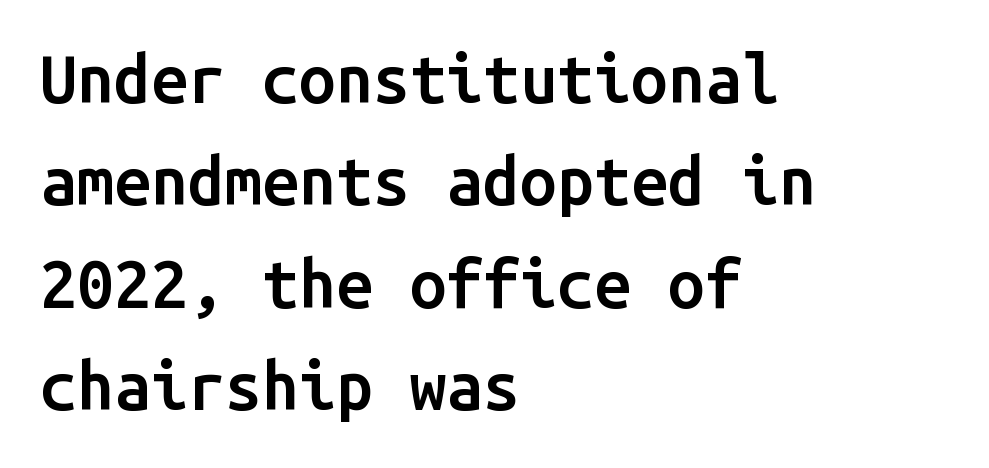
Q: Is the text bold? A: Semi-bold.
Q: Is the text italic (slanted)? A: No, it is upright.
Q: Is the typeface a serif or a sans-serif typeface? A: Sans-serif.
Q: Is the text underlined? A: No.
Q: How is the paragraph aligned? A: Left-aligned.
Q: Is the spacing between letters normal or unusually wide? A: Normal.
Q: Is the spacing between lines tight, normal or loose? A: Normal.
Q: Width (condensed, normal, or wide)? A: Normal.
Q: Stroke contrast? A: Low.
Q: x-height? A: Medium.
Q: Monospaced? A: Yes.
